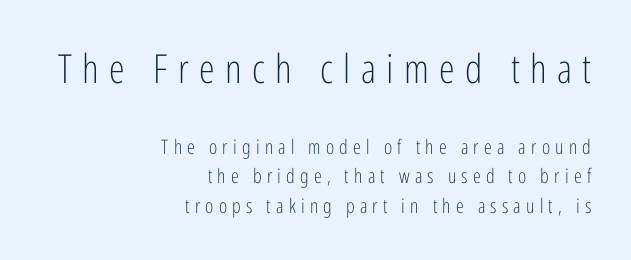
Q: Is the text bold? A: No.
Q: Is the text italic (slanted)? A: No, it is upright.
Q: Is the typeface a serif or a sans-serif typeface? A: Sans-serif.
Q: Is the text underlined? A: No.
Q: How is the paragraph aligned? A: Right-aligned.
Q: Is the spacing between letters normal or unusually wide? A: Unusually wide.
Q: Is the spacing between lines tight, normal or loose? A: Normal.
Q: Which block of text is set in a larger size, the first (top) or the second (bottom)? A: The first (top) one.
Q: Width (condensed, normal, or wide)? A: Condensed.
Q: Stroke contrast? A: Low.
Q: x-height? A: Medium.
Q: Monospaced? A: No.
